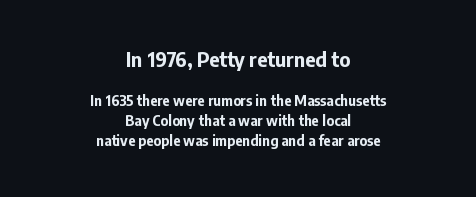
Size contrast runs from large at the top to small at the bottom. Vertical strokes here are truly vertical. The strokes are fattened all the way to bold. The setting favours the middle, as headings and verse often do.
